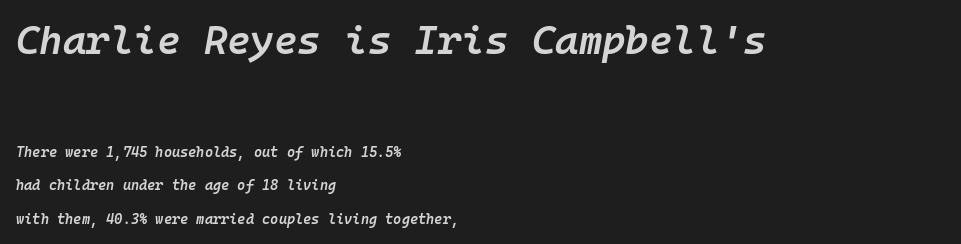
Airy leading. Size contrast runs from large at the top to small at the bottom. Which margin do the lines hug? The left one — the right edge is uneven. The rendering applies a slant to the glyphs.
